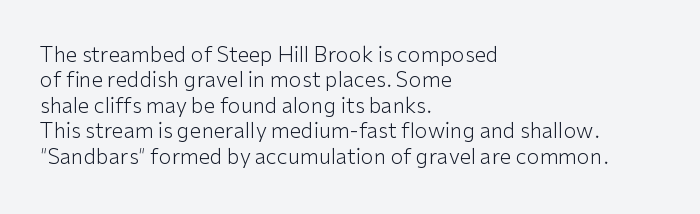
{"italic": "no", "bold": "no", "underline": "no", "align": "left", "line_spacing_ratio": 1.21, "letter_spacing": "normal", "letter_spacing_em": 0.0, "glyph_px": 21}
